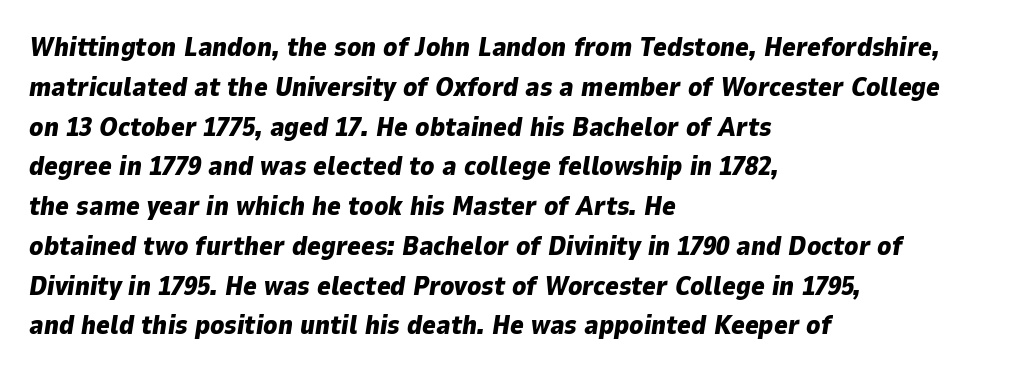
Q: Is the text bold? A: Yes.
Q: Is the text italic (slanted)? A: Yes, it leans right by about 9 degrees.
Q: Is the text underlined? A: No.
Q: How is the paragraph aligned? A: Left-aligned.
Q: Is the spacing between letters normal or unusually wide? A: Normal.
Q: Is the spacing between lines tight, normal or loose? A: Normal.
